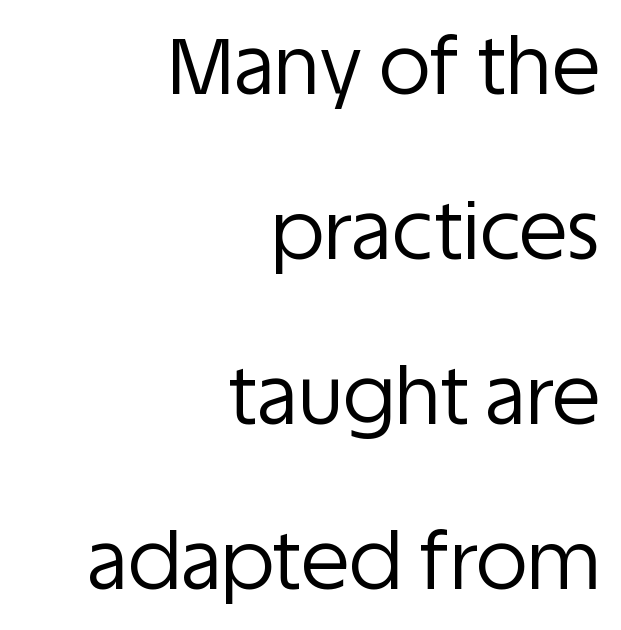
Q: Is the text bold? A: No.
Q: Is the text italic (slanted)? A: No, it is upright.
Q: Is the typeface a serif or a sans-serif typeface? A: Sans-serif.
Q: Is the text underlined? A: No.
Q: How is the paragraph aligned? A: Right-aligned.
Q: Is the spacing between letters normal or unusually wide? A: Normal.
Q: Is the spacing between lines tight, normal or loose? A: Loose.
Q: Width (condensed, normal, or wide)? A: Normal.
Q: Stroke contrast? A: Low.
Q: x-height? A: Large.
Q: Monospaced? A: No.
